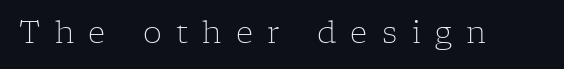
The image shows 30 px light serif type, upright; set unusually wide letter spacing (+0.48 em), not underlined; low stroke contrast and a medium x-height.
